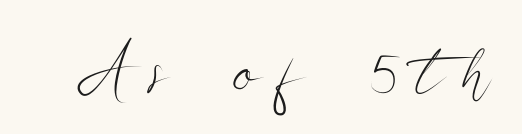
The image shows 67 px light, wide sans-serif type; set unusually wide letter spacing (+0.29 em), not underlined; low stroke contrast and a small x-height.
